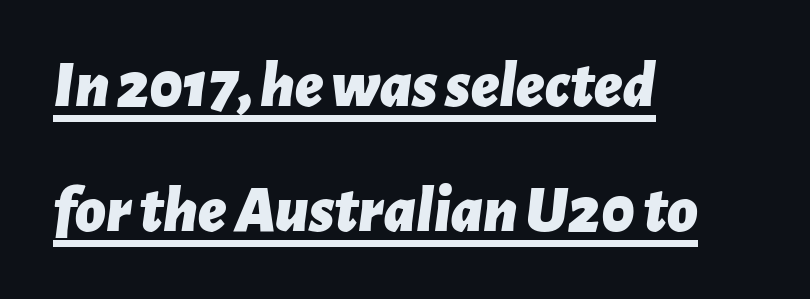
The image shows 66 px bold type, italic (leaning right); set left-aligned, loose line spacing (1.9x), normal letter spacing, underlined; low stroke contrast and a medium x-height.
